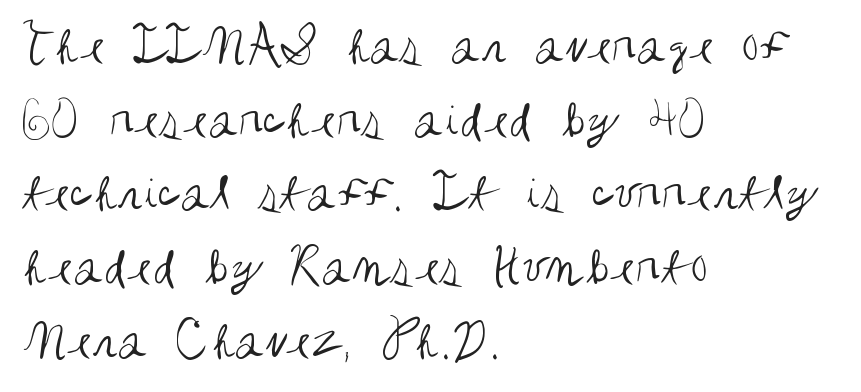
The image shows 55 px regular-weight, condensed sans-serif type; set left-aligned, normal line spacing (1.34x), normal letter spacing, not underlined; medium stroke contrast and a large x-height.
